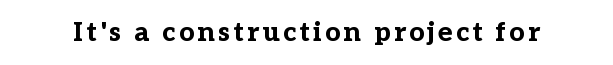
The lettering holds an erect, upright posture throughout. Check the space under the baseline: it is left empty. Does the weight exceed regular? Yes, all the way to bold.
